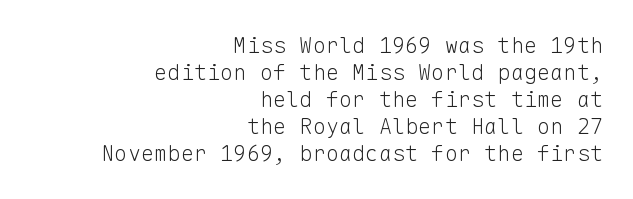
Letter spacing: default. A student would call this right alignment; a typographer would say flush right, rag left. Lines of text with bare space underneath. The characters are drawn with everyday or finer stroke widths. Does the lettering tilt? It doesn't — this is upright.
